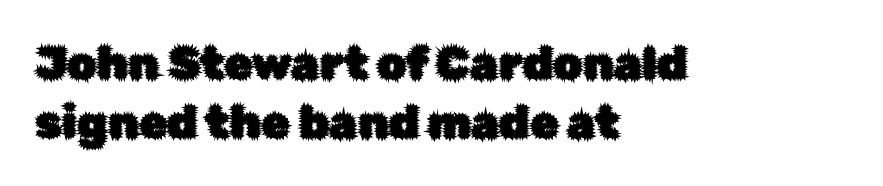
Is the letter spacing exaggerated? No — it looks like the ordinary default. One glance says typical: line gaps are just what's usual. Here the designer chose a conventional face with non-uniform glyph widths. Clear beneath every line of the passage. Where is the straight margin? On the left. The lettering holds an erect, upright posture throughout.
